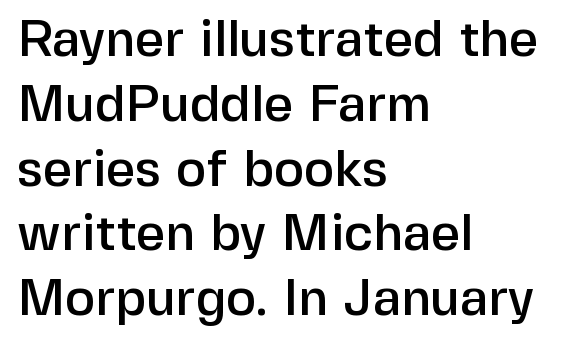
The passage shown has conventional tracking throughout. A typesetter would mark this as roman, not italic. No word sits above an underline. Unlike a traditional serif, this face leaves its strokes unadorned. Typeset ragged right — the left edge is the straight one.
